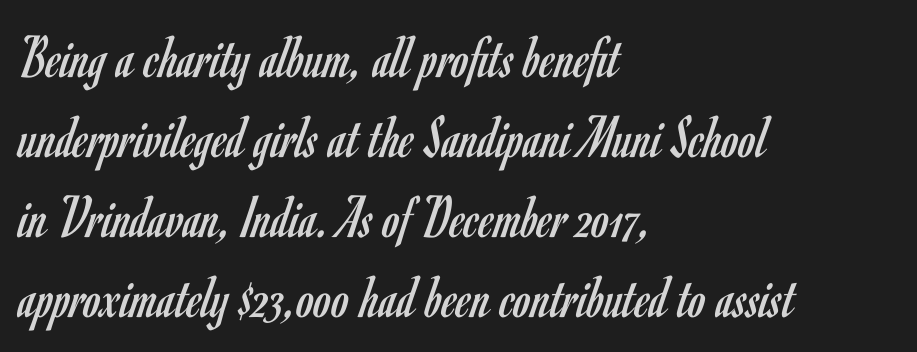
Q: Is the text bold? A: No.
Q: Is the text italic (slanted)? A: Yes.
Q: Is the typeface a serif or a sans-serif typeface? A: Sans-serif.
Q: Is the text underlined? A: No.
Q: How is the paragraph aligned? A: Left-aligned.
Q: Is the spacing between letters normal or unusually wide? A: Normal.
Q: Is the spacing between lines tight, normal or loose? A: Normal.
Q: Width (condensed, normal, or wide)? A: Condensed.
Q: Stroke contrast? A: Low.
Q: x-height? A: Small.
Q: Monospaced? A: No.
